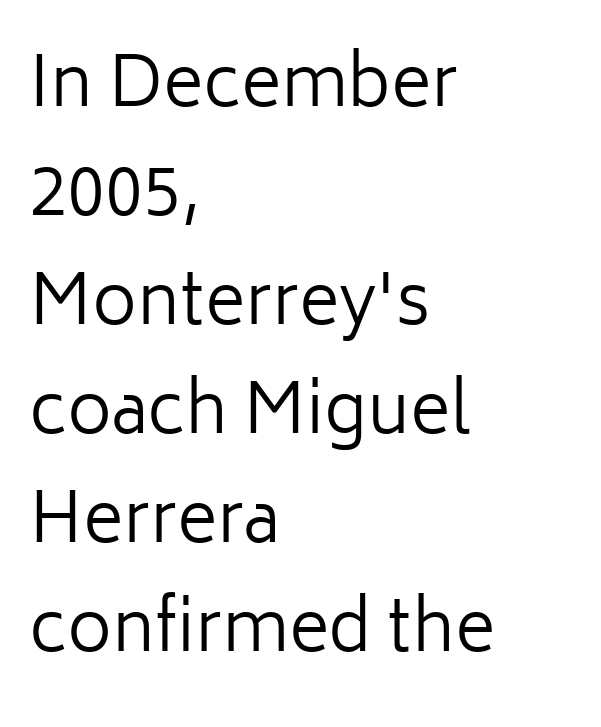
{"serif": "no", "italic": "no", "bold": "no", "weight": "regular", "width": "normal", "stroke_contrast": "low", "x_height": "medium", "monospaced": "no", "underline": "no", "align": "left", "line_spacing": "normal", "line_spacing_ratio": 1.58, "letter_spacing": "normal", "letter_spacing_em": 0.0, "glyph_px": 69}
